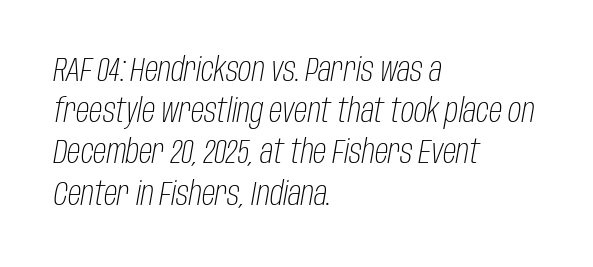
Clear beneath every line of the passage. Weight: not bold — regular or lighter. Looks like regular typesetting: each glyph gets only the width it needs. The lines sit at an ordinary, default distance from one another. Every character sits at an angle, as italics do. Spacing between characters is what you'd get straight out of the box.
